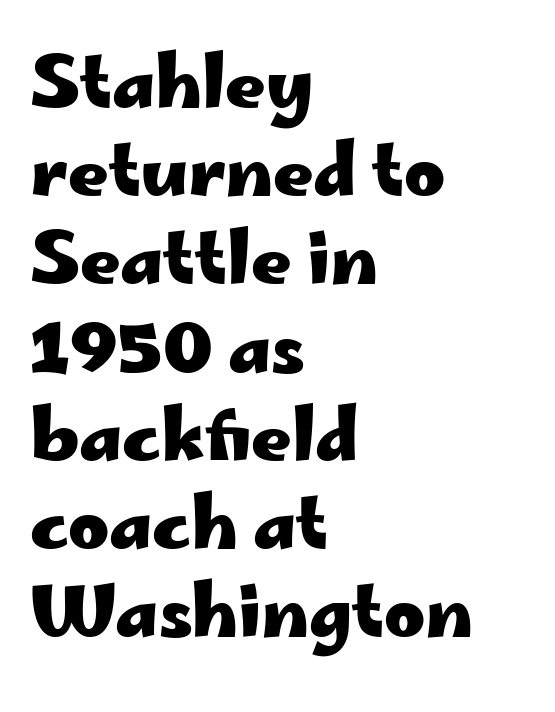
The image shows 70 px heavy, wide sans-serif type, upright; set left-aligned, normal line spacing (1.26x), normal letter spacing, not underlined; low stroke contrast and a small x-height.
